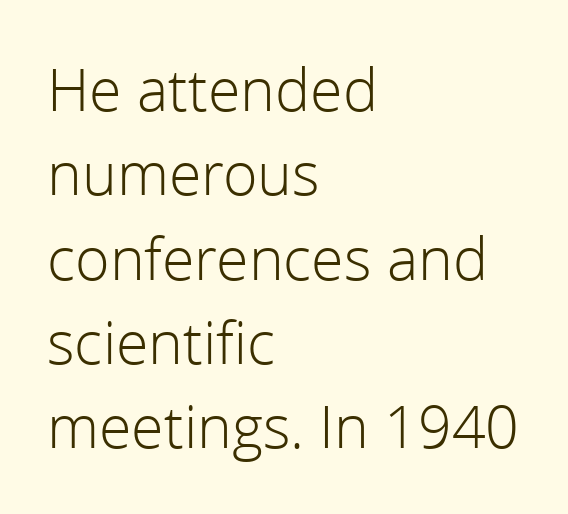
Short note: letters normally spaced. The rendering anchors every line to the left-hand side. How would I describe the line gaps? Plain and ordinary. Tall strokes in this sample are plumb rather than angled. Character widths vary here, with narrow letters taking less room than wide ones. The face used here is a sans, in the tradition of grotesques and geometrics.
